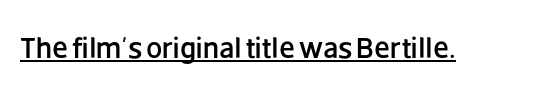
Q: Is the text italic (slanted)? A: No, it is upright.
Q: Is the typeface a serif or a sans-serif typeface? A: Sans-serif.
Q: Is the text underlined? A: Yes.
Q: Is the spacing between letters normal or unusually wide? A: Normal.
Q: Width (condensed, normal, or wide)? A: Normal.
Q: Stroke contrast? A: Low.
Q: x-height? A: Large.
Q: Monospaced? A: No.
